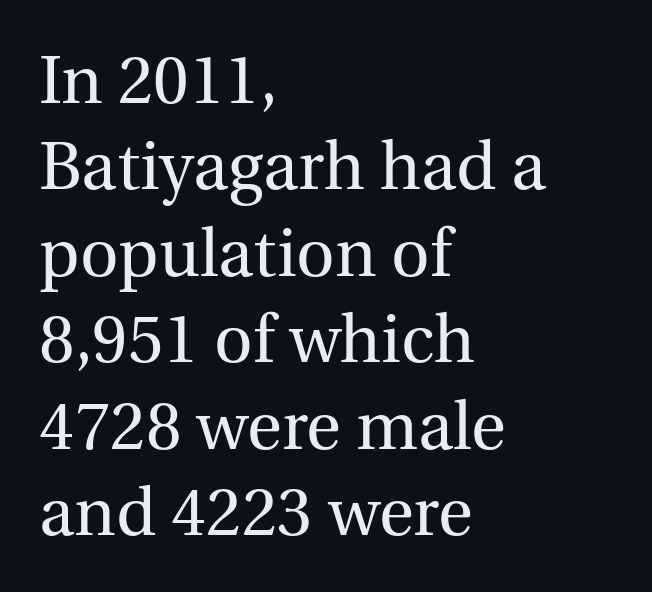
The image shows 67 px regular-weight serif type, upright; set left-aligned, normal line spacing (1.29x), normal letter spacing, not underlined; a medium x-height.
